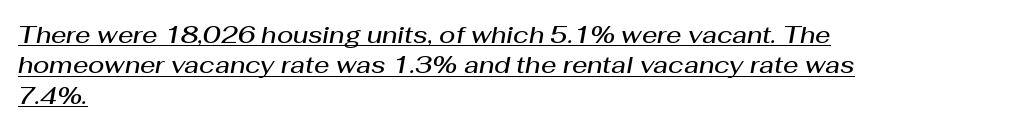
Q: Is the text bold? A: Semi-bold.
Q: Is the text italic (slanted)? A: Yes, it leans right by about 10 degrees.
Q: Is the text underlined? A: Yes.
Q: How is the paragraph aligned? A: Left-aligned.
Q: Is the spacing between letters normal or unusually wide? A: Normal.
Q: Is the spacing between lines tight, normal or loose? A: Normal.
